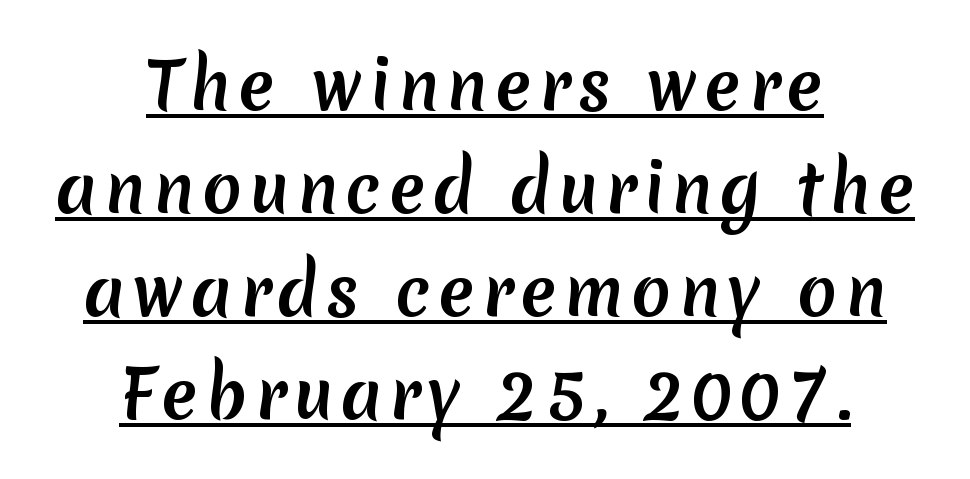
Q: Is the typeface a serif or a sans-serif typeface? A: Sans-serif.
Q: Is the text underlined? A: Yes.
Q: How is the paragraph aligned? A: Centered.
Q: Is the spacing between lines tight, normal or loose? A: Normal.
Q: Width (condensed, normal, or wide)? A: Normal.
Q: Stroke contrast? A: Medium.
Q: x-height? A: Medium.
Q: Monospaced? A: No.
